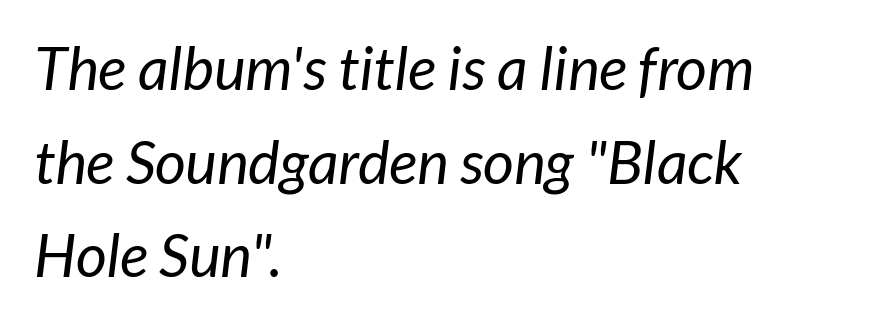
A normal amount of white space separates one row of letters from the next. The letters sit at their default tracking, neither squeezed nor spread. No heavy texture on the line: the type isn't bold. Here the designer chose a conventional face with non-uniform glyph widths. Line starts are locked; line ends wander. The letters carry no serifs — their stems end cleanly without finishing strokes.
